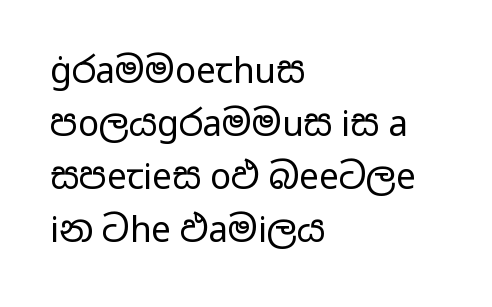
{"serif": "no", "italic": "no", "bold": "no", "weight": "regular", "width": "wide", "stroke_contrast": "low", "x_height": "medium", "monospaced": "no", "underline": "no", "align": "left", "line_spacing": "normal", "line_spacing_ratio": 1.51, "letter_spacing": "normal", "letter_spacing_em": 0.0, "glyph_px": 35}
